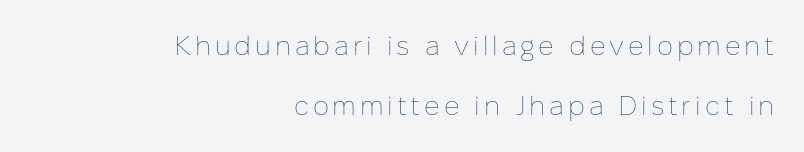
{"italic": "no", "bold": "no", "underline": "no", "align": "right", "line_spacing": "loose", "line_spacing_ratio": 2.23, "glyph_px": 27}
